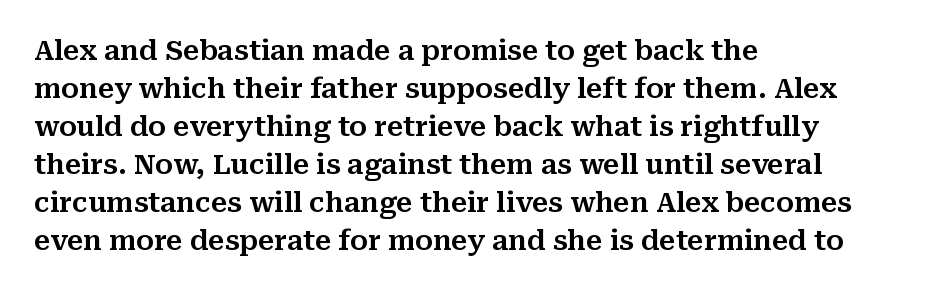
The image shows 27 px text type, upright; set left-aligned, normal line spacing (1.41x), normal letter spacing, not underlined.
